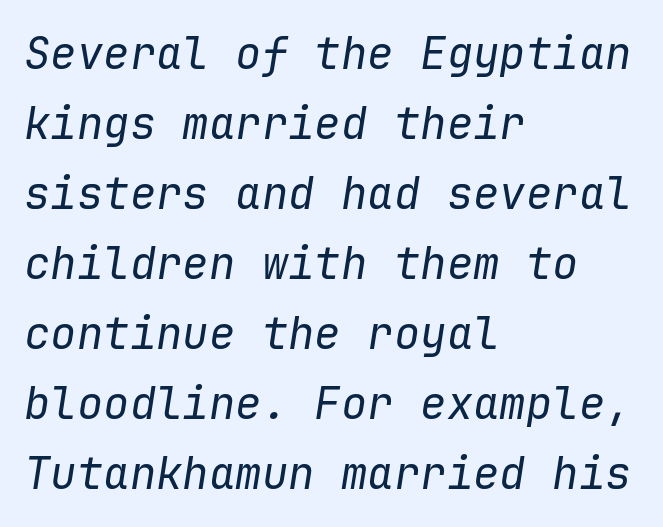
The image shows 44 px regular-weight type, italic (leaning right), monospaced; set left-aligned, normal line spacing (1.59x), normal letter spacing, not underlined; low stroke contrast and a medium x-height.
